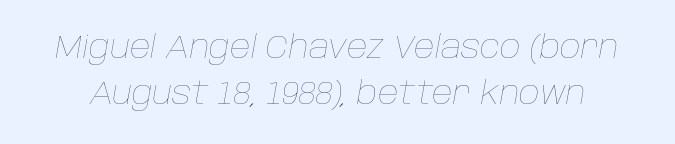
Note the varied advance widths — an 'i' is clearly narrower than an 'm'. A light-to-regular cut is what we see here. The specimen omits any rule beneath the text block's lines. Regular leading.
